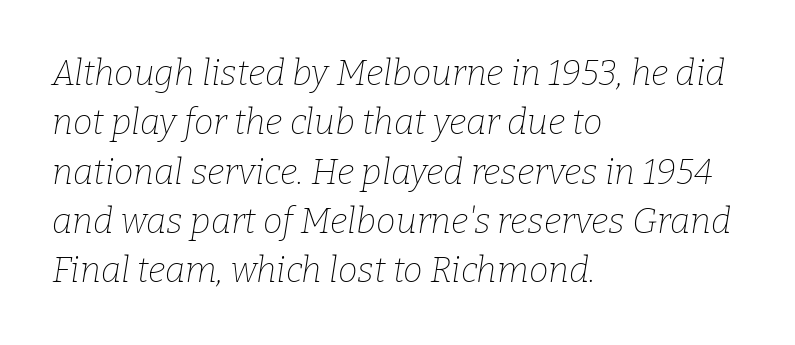
The image shows 35 px thin serif type, italic (leaning right); set left-aligned, normal line spacing (1.41x), normal letter spacing, not underlined; low stroke contrast and a medium x-height.
